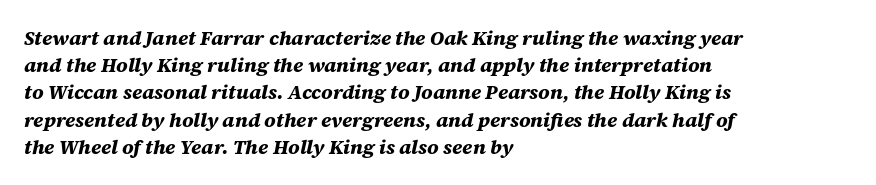
The image shows 20 px bold type, italic (leaning right); set left-aligned, normal line spacing (1.36x), normal letter spacing, not underlined.
